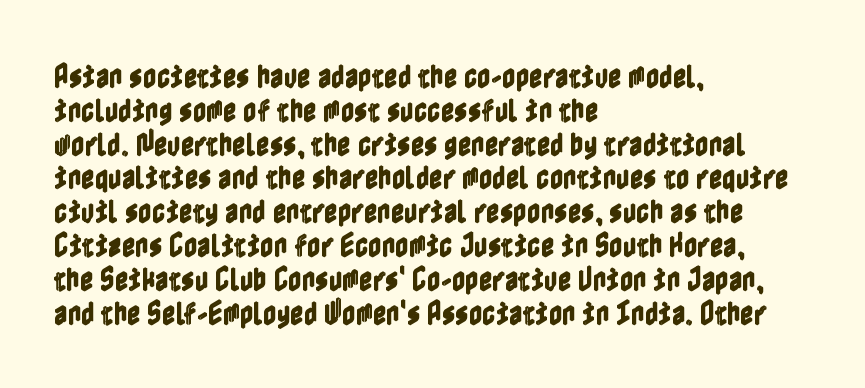
The image shows 26 px text type, upright; set left-aligned, normal line spacing (1.3x), normal letter spacing, not underlined.
